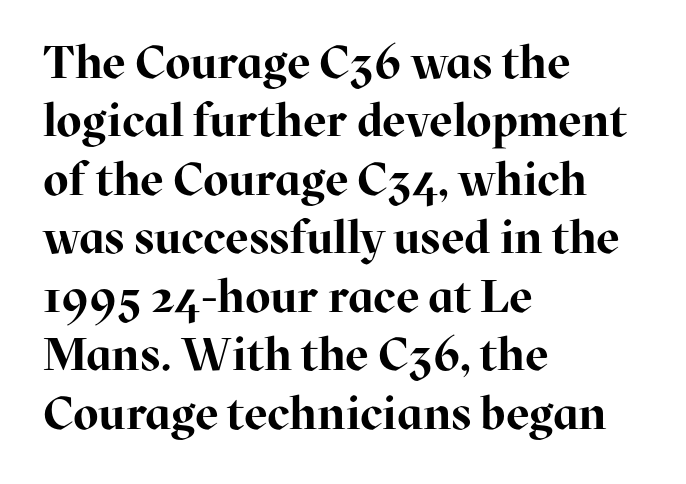
{"serif": "yes", "italic": "no", "bold": "yes", "weight": "bold", "width": "normal", "stroke_contrast": "high", "x_height": "medium", "monospaced": "no", "underline": "no", "align": "left", "line_spacing": "normal", "line_spacing_ratio": 1.27, "letter_spacing": "normal", "letter_spacing_em": 0.0, "glyph_px": 46}
